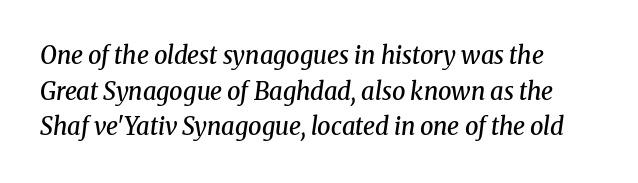
{"italic": "yes", "lean": "right", "slant_degrees": 8, "bold": "semi", "underline": "no", "line_spacing": "normal", "line_spacing_ratio": 1.48, "letter_spacing": "normal", "letter_spacing_em": 0.0, "glyph_px": 24}
